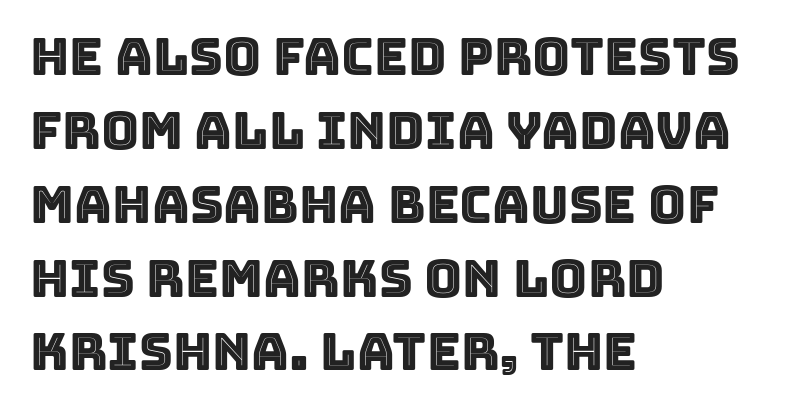
{"italic": "no", "width": "normal", "x_height": "large", "monospaced": "no", "underline": "no", "align": "left", "line_spacing": "normal", "line_spacing_ratio": 1.42, "letter_spacing": "normal", "letter_spacing_em": 0.0, "glyph_px": 52}
